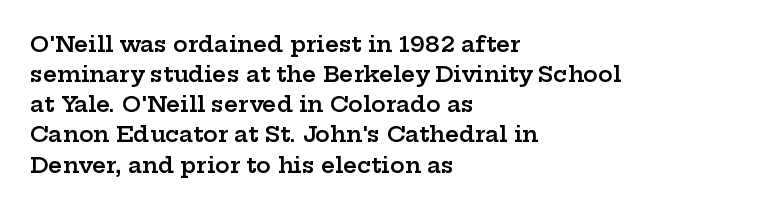
The rows are spaced the way most documents space them. Default kerning and tracking; the words read as compact shapes. Reading down the block, your eye returns to a fixed left position each line. The lettering stays uniformly vertical, giving the passage a roman look. Set as a demibold, roughly 600 on the weight scale.
